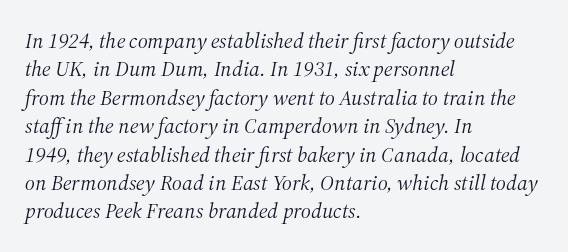
{"italic": "yes", "lean": "right", "slant_degrees": 12, "bold": "no", "underline": "no", "align": "left", "line_spacing": "normal", "line_spacing_ratio": 1.29, "letter_spacing": "normal", "letter_spacing_em": 0.0, "glyph_px": 22}
